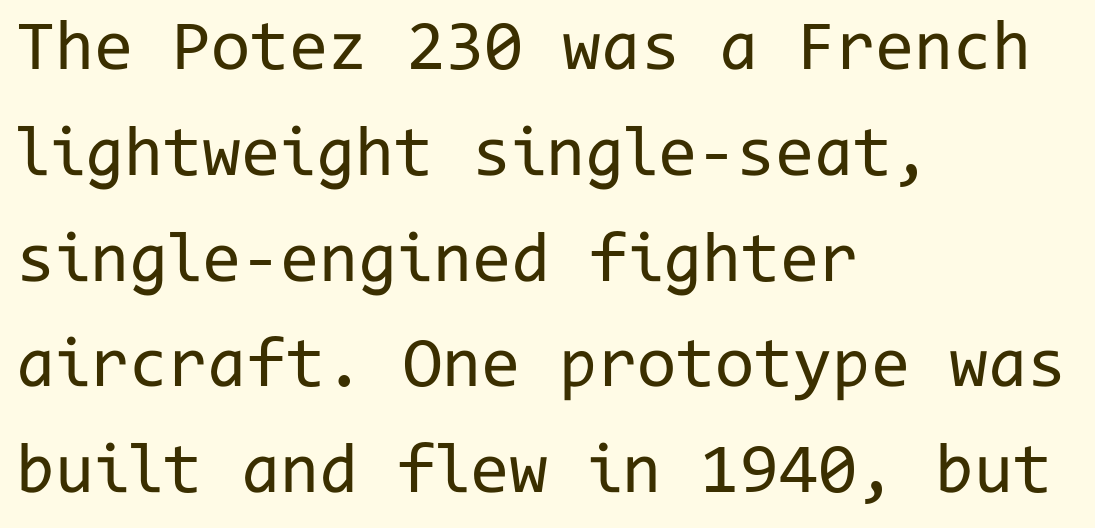
Q: Is the text bold? A: No.
Q: Is the text italic (slanted)? A: No, it is upright.
Q: Is the typeface a serif or a sans-serif typeface? A: Sans-serif.
Q: Is the text underlined? A: No.
Q: How is the paragraph aligned? A: Left-aligned.
Q: Is the spacing between letters normal or unusually wide? A: Normal.
Q: Is the spacing between lines tight, normal or loose? A: Normal.
Q: Width (condensed, normal, or wide)? A: Normal.
Q: Stroke contrast? A: Low.
Q: x-height? A: Medium.
Q: Monospaced? A: Yes.
